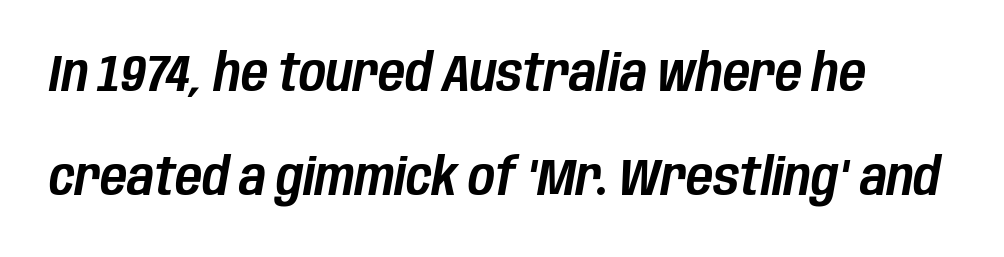
This sample has the flowing, uneven cadence of proportional lettering. There is no visible air inserted between adjacent glyphs. Type without underlining. Loosely led — the rows are spread out.
